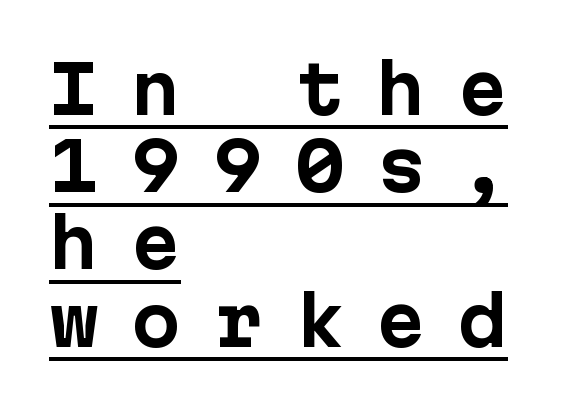
{"serif": "no", "italic": "no", "bold": "yes", "weight": "bold", "width": "normal", "stroke_contrast": "low", "x_height": "medium", "underline": "yes", "align": "left", "line_spacing_ratio": 1.17, "letter_spacing": "wide", "letter_spacing_em": 0.49, "glyph_px": 66}
